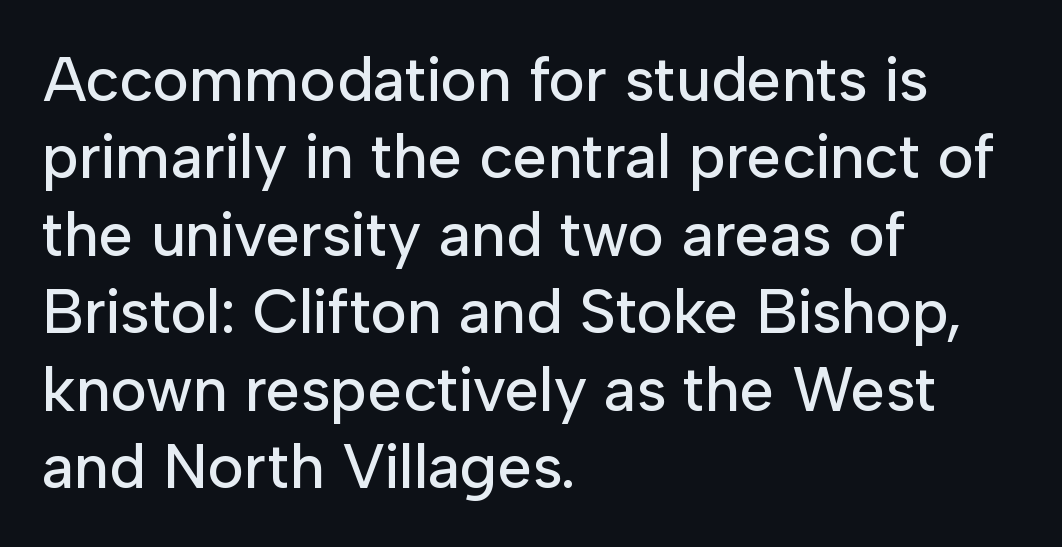
The image shows 62 px sans-serif type, upright; set left-aligned, normal line spacing (1.25x), normal letter spacing, not underlined; low stroke contrast and a medium x-height.
